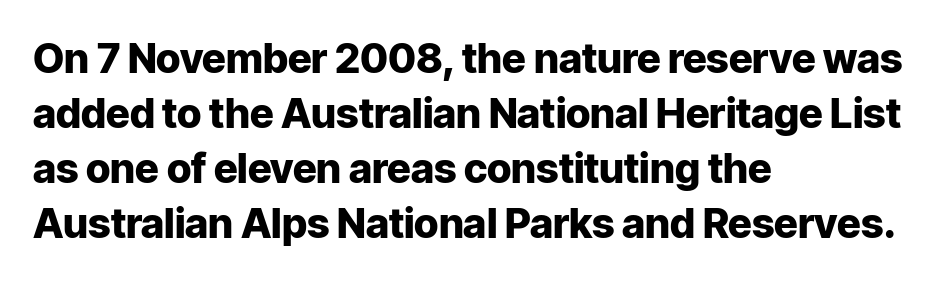
Q: Is the text bold? A: Yes.
Q: Is the text italic (slanted)? A: No, it is upright.
Q: Is the typeface a serif or a sans-serif typeface? A: Sans-serif.
Q: Is the text underlined? A: No.
Q: How is the paragraph aligned? A: Left-aligned.
Q: Is the spacing between letters normal or unusually wide? A: Normal.
Q: Is the spacing between lines tight, normal or loose? A: Normal.
Q: Width (condensed, normal, or wide)? A: Normal.
Q: Stroke contrast? A: Low.
Q: x-height? A: Medium.
Q: Monospaced? A: No.
